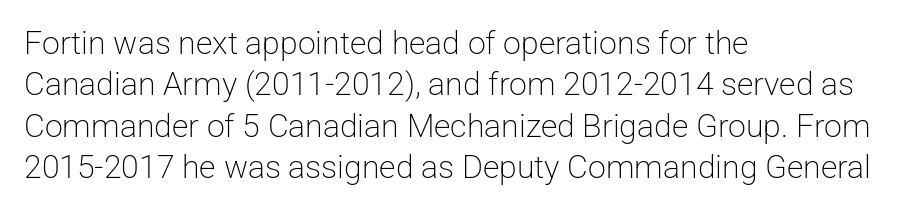
Q: Is the text bold? A: No.
Q: Is the text italic (slanted)? A: No, it is upright.
Q: Is the typeface a serif or a sans-serif typeface? A: Sans-serif.
Q: Is the text underlined? A: No.
Q: How is the paragraph aligned? A: Left-aligned.
Q: Is the spacing between letters normal or unusually wide? A: Normal.
Q: Is the spacing between lines tight, normal or loose? A: Normal.
Q: Width (condensed, normal, or wide)? A: Normal.
Q: Stroke contrast? A: Low.
Q: x-height? A: Medium.
Q: Monospaced? A: No.
